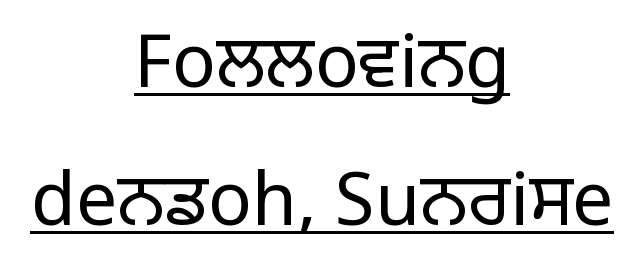
The image shows 73 px regular-weight sans-serif type, upright; set centered, line spacing 1.89x, normal letter spacing, underlined; low stroke contrast and a large x-height.
